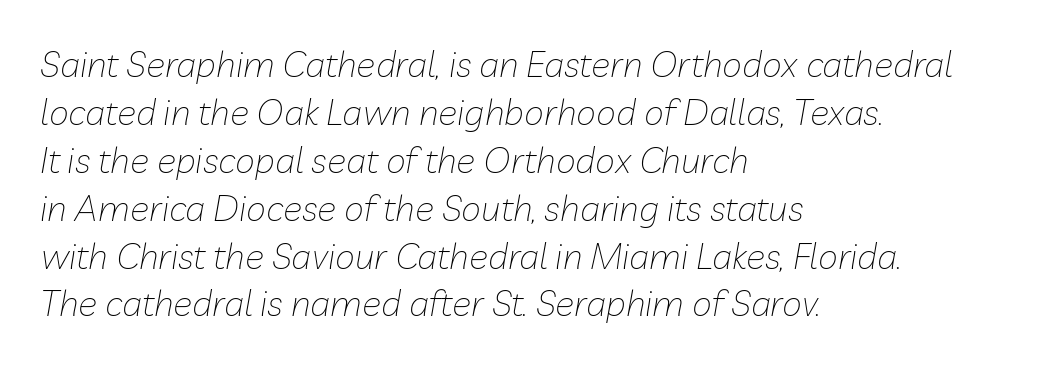
Q: Is the text bold? A: No.
Q: Is the text italic (slanted)? A: Yes, it leans right by about 10 degrees.
Q: Is the text underlined? A: No.
Q: How is the paragraph aligned? A: Left-aligned.
Q: Is the spacing between letters normal or unusually wide? A: Normal.
Q: Is the spacing between lines tight, normal or loose? A: Normal.
Q: Width (condensed, normal, or wide)? A: Normal.
Q: Stroke contrast? A: Low.
Q: x-height? A: Medium.
Q: Monospaced? A: No.
